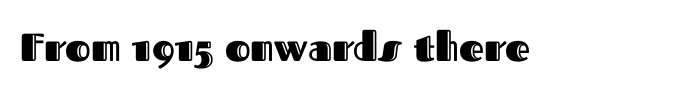
{"italic": "no", "width": "normal", "x_height": "medium", "monospaced": "no", "underline": "no", "letter_spacing": "normal", "letter_spacing_em": 0.0, "glyph_px": 39}
